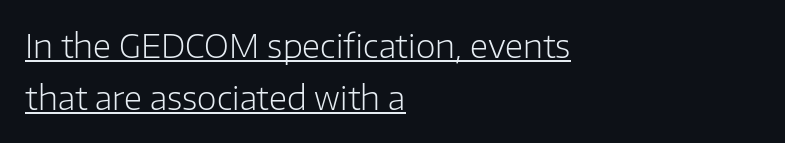
The image shows 32 px light sans-serif type, upright; set left-aligned, normal line spacing (1.62x), normal letter spacing, underlined; low stroke contrast and a medium x-height.
